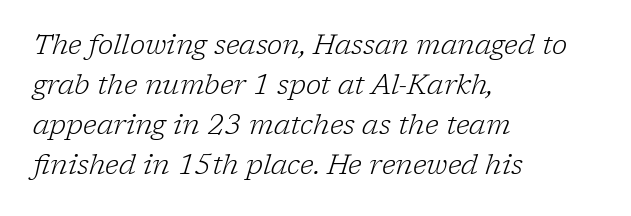
{"serif": "yes", "italic": "yes", "lean": "right", "slant_degrees": 17, "bold": "no", "weight": "light", "width": "normal", "stroke_contrast": "low", "x_height": "medium", "monospaced": "no", "underline": "no", "align": "left", "line_spacing": "normal", "line_spacing_ratio": 1.43, "letter_spacing": "normal", "letter_spacing_em": 0.0, "glyph_px": 28}
